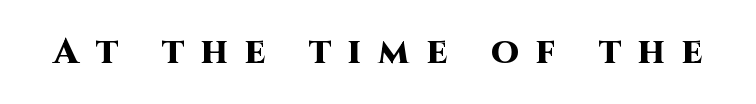
The image shows 36 px heavy sans-serif type, upright; set unusually wide letter spacing (+0.48 em), not underlined; high stroke contrast and a large x-height.
